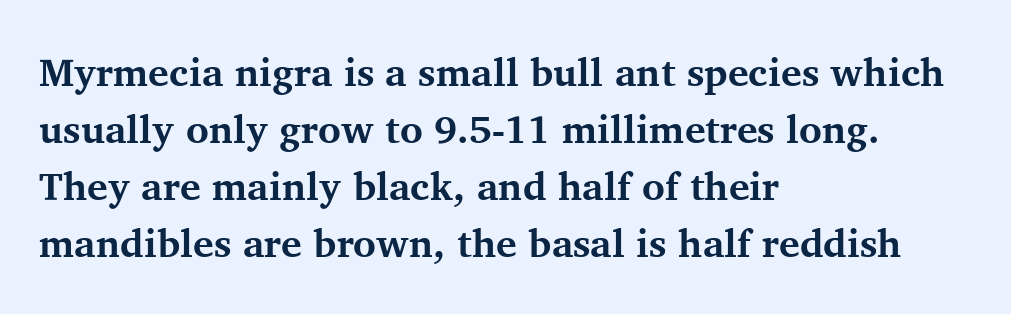
Q: Is the text bold? A: Yes.
Q: Is the text italic (slanted)? A: No, it is upright.
Q: Is the typeface a serif or a sans-serif typeface? A: Serif.
Q: Is the text underlined? A: No.
Q: How is the paragraph aligned? A: Left-aligned.
Q: Is the spacing between letters normal or unusually wide? A: Normal.
Q: Is the spacing between lines tight, normal or loose? A: Normal.
Q: Width (condensed, normal, or wide)? A: Normal.
Q: Stroke contrast? A: Medium.
Q: x-height? A: Medium.
Q: Monospaced? A: No.
